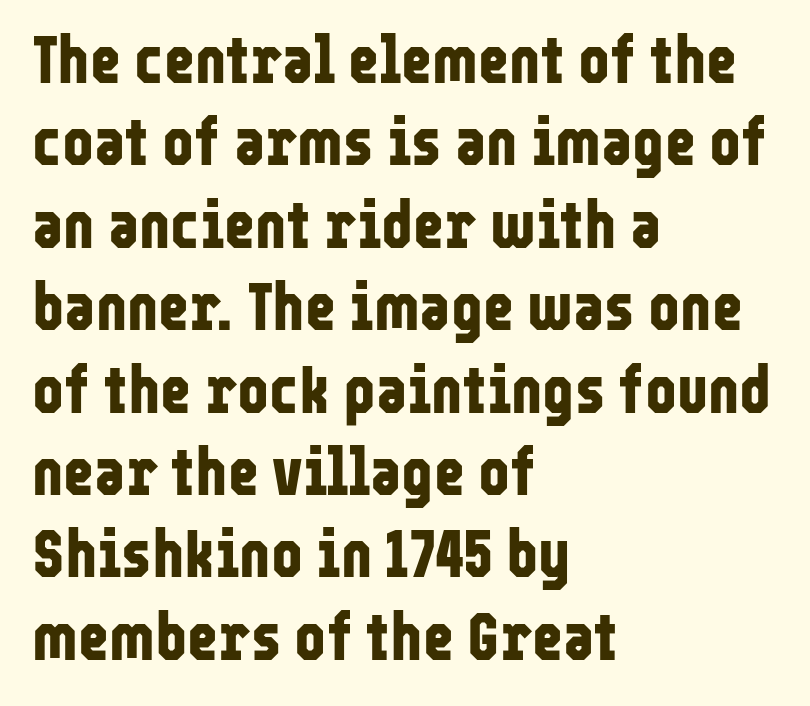
Q: Is the text bold? A: Yes.
Q: Is the text italic (slanted)? A: No, it is upright.
Q: Is the typeface a serif or a sans-serif typeface? A: Sans-serif.
Q: Is the text underlined? A: No.
Q: How is the paragraph aligned? A: Left-aligned.
Q: Is the spacing between letters normal or unusually wide? A: Normal.
Q: Width (condensed, normal, or wide)? A: Condensed.
Q: Stroke contrast? A: Low.
Q: x-height? A: Medium.
Q: Monospaced? A: No.
